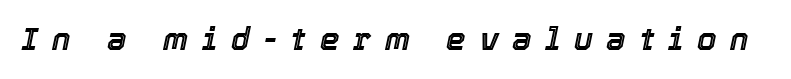
Q: Is the text italic (slanted)? A: Yes, it leans right by about 12 degrees.
Q: Is the text underlined? A: No.
Q: Is the spacing between letters normal or unusually wide? A: Unusually wide.
Q: Width (condensed, normal, or wide)? A: Normal.
Q: x-height? A: Medium.
Q: Monospaced? A: No.
